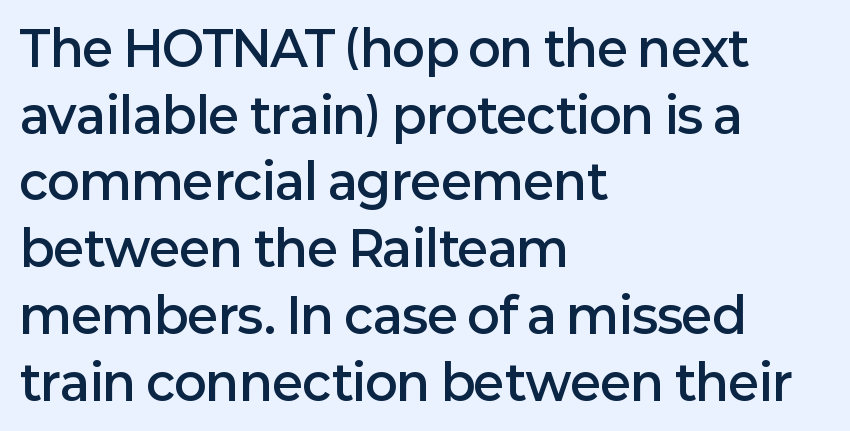
Q: Is the text bold? A: Semi-bold.
Q: Is the text italic (slanted)? A: No, it is upright.
Q: Is the typeface a serif or a sans-serif typeface? A: Sans-serif.
Q: Is the text underlined? A: No.
Q: How is the paragraph aligned? A: Left-aligned.
Q: Is the spacing between letters normal or unusually wide? A: Normal.
Q: Is the spacing between lines tight, normal or loose? A: Normal.
Q: Width (condensed, normal, or wide)? A: Normal.
Q: Stroke contrast? A: Low.
Q: x-height? A: Medium.
Q: Monospaced? A: No.
